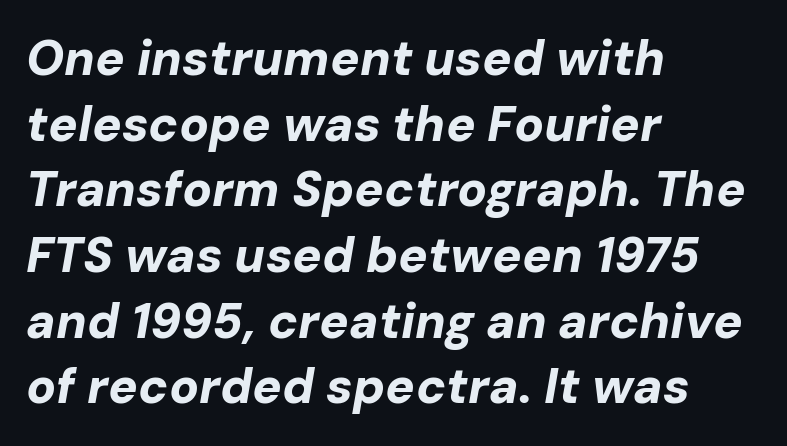
The image shows 49 px bold type, italic (leaning right); set left-aligned, normal line spacing (1.34x), normal letter spacing, not underlined; low stroke contrast and a medium x-height.
